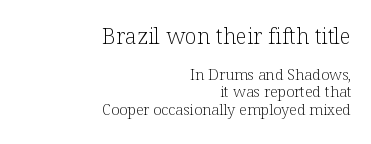
In terms of posture, this sample is upright. You get the large type first, then a drop to smaller type. Alignment: flush right. Think standard paragraph weight, or any step lighter than that. Short note: letters normally spaced. Any mark beneath the type? The region is blank.
